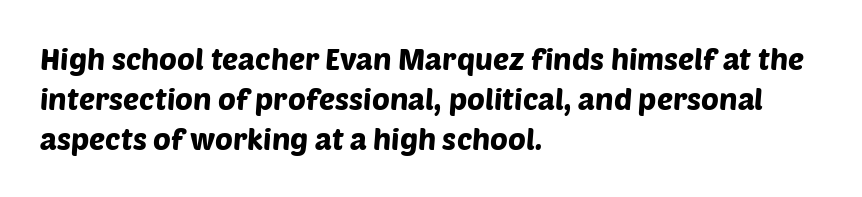
The image shows 30 px sans-serif type; set left-aligned, normal line spacing (1.34x), normal letter spacing, not underlined; low stroke contrast and a large x-height.
